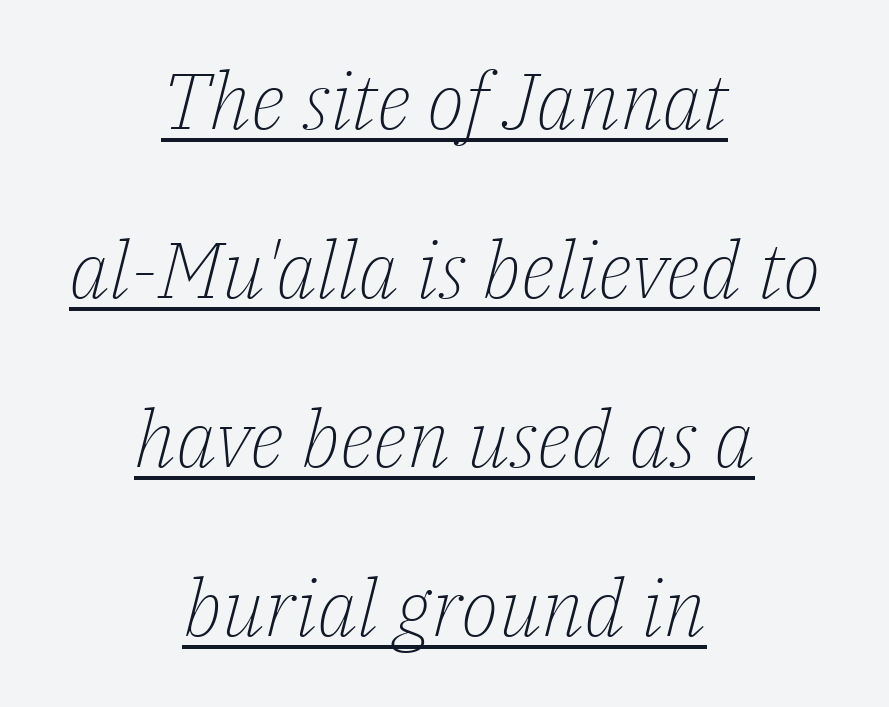
{"serif": "yes", "italic": "yes", "lean": "right", "slant_degrees": 14, "bold": "no", "weight": "light", "width": "normal", "stroke_contrast": "low", "x_height": "medium", "monospaced": "no", "underline": "yes", "align": "center", "line_spacing": "loose", "line_spacing_ratio": 2.14, "letter_spacing": "normal", "letter_spacing_em": 0.0, "glyph_px": 79}
